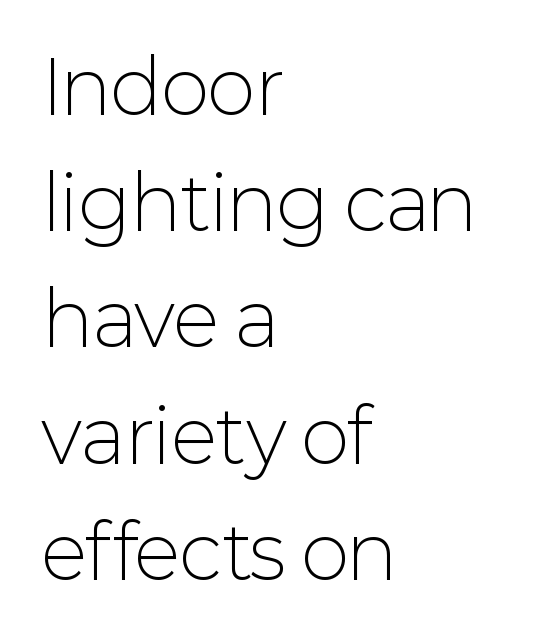
{"serif": "no", "italic": "no", "bold": "no", "weight": "light", "width": "normal", "stroke_contrast": "low", "x_height": "medium", "monospaced": "no", "underline": "no", "align": "left", "line_spacing": "normal", "line_spacing_ratio": 1.57, "letter_spacing": "normal", "letter_spacing_em": 0.0, "glyph_px": 74}
